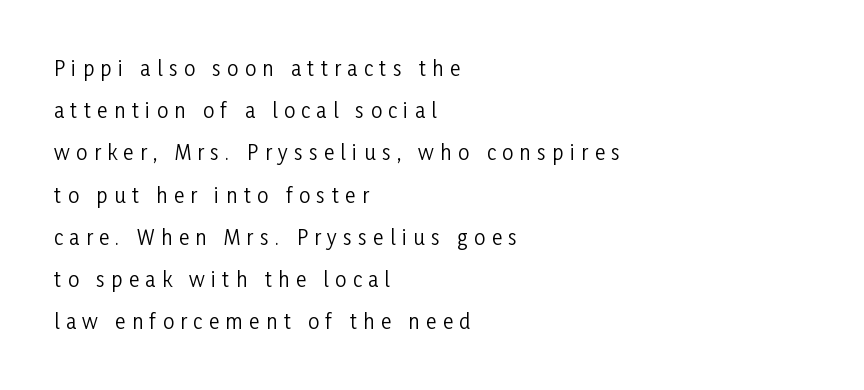
{"italic": "no", "bold": "no", "underline": "no", "align": "left", "line_spacing": "loose", "line_spacing_ratio": 2.11, "letter_spacing": "wide", "letter_spacing_em": 0.32, "glyph_px": 20}
